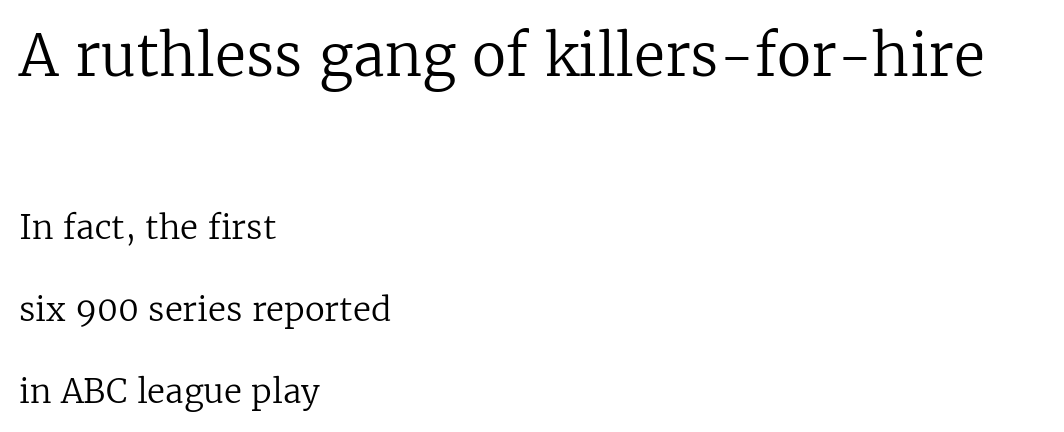
The image shows 57 px regular-weight serif type, upright; set left-aligned, loose line spacing (2.48x), normal letter spacing, not underlined; the first (top) block is 1.73x larger; low stroke contrast and a medium x-height.
